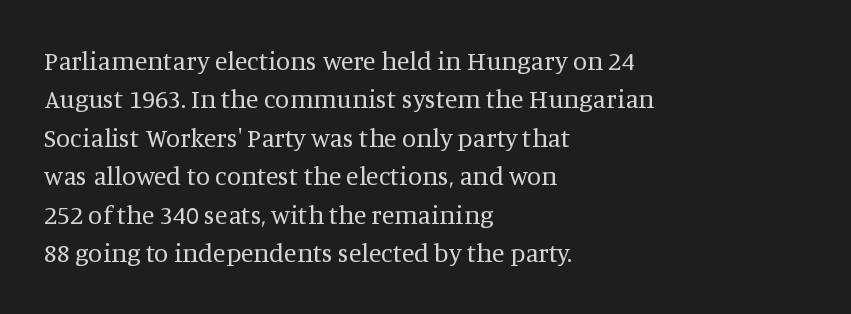
Q: Is the text bold? A: No.
Q: Is the text italic (slanted)? A: No, it is upright.
Q: Is the text underlined? A: No.
Q: How is the paragraph aligned? A: Left-aligned.
Q: Is the spacing between letters normal or unusually wide? A: Normal.
Q: Is the spacing between lines tight, normal or loose? A: Normal.
